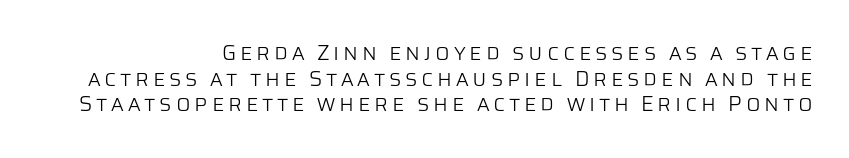
{"italic": "no", "bold": "no", "underline": "no", "align": "right", "line_spacing_ratio": 1.22, "glyph_px": 21}
